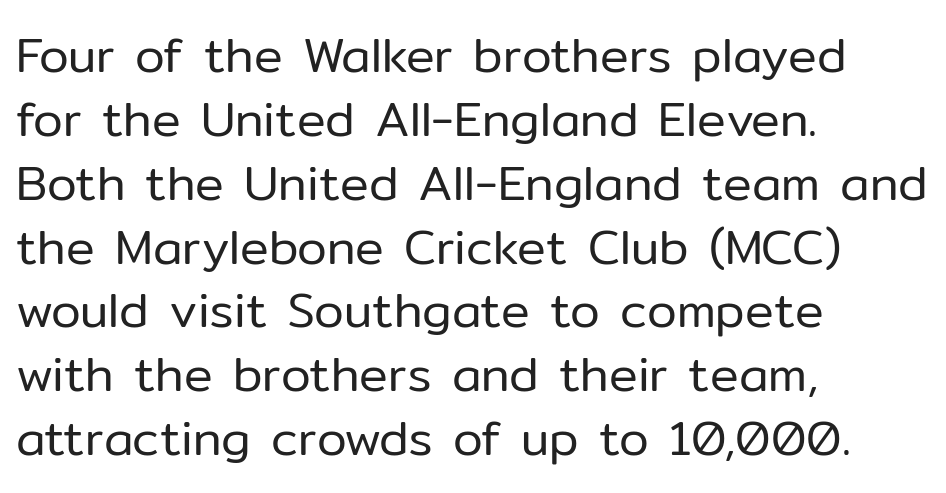
Q: Is the text bold? A: No.
Q: Is the text italic (slanted)? A: No, it is upright.
Q: Is the typeface a serif or a sans-serif typeface? A: Sans-serif.
Q: Is the text underlined? A: No.
Q: How is the paragraph aligned? A: Left-aligned.
Q: Is the spacing between letters normal or unusually wide? A: Normal.
Q: Is the spacing between lines tight, normal or loose? A: Normal.
Q: Width (condensed, normal, or wide)? A: Normal.
Q: Stroke contrast? A: Low.
Q: x-height? A: Medium.
Q: Monospaced? A: No.
